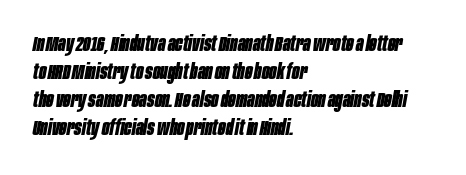
Q: Is the text bold? A: Yes.
Q: Is the text italic (slanted)? A: Yes, it leans right by about 10 degrees.
Q: Is the text underlined? A: No.
Q: How is the paragraph aligned? A: Left-aligned.
Q: Is the spacing between letters normal or unusually wide? A: Normal.
Q: Is the spacing between lines tight, normal or loose? A: Normal.
